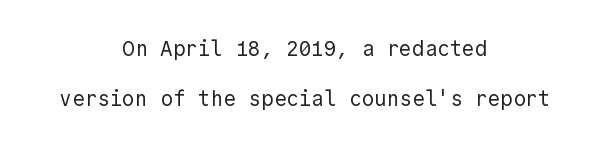
{"italic": "no", "bold": "no", "underline": "no", "align": "center", "line_spacing": "loose", "line_spacing_ratio": 2.39, "letter_spacing": "normal", "letter_spacing_em": 0.0, "glyph_px": 21}
